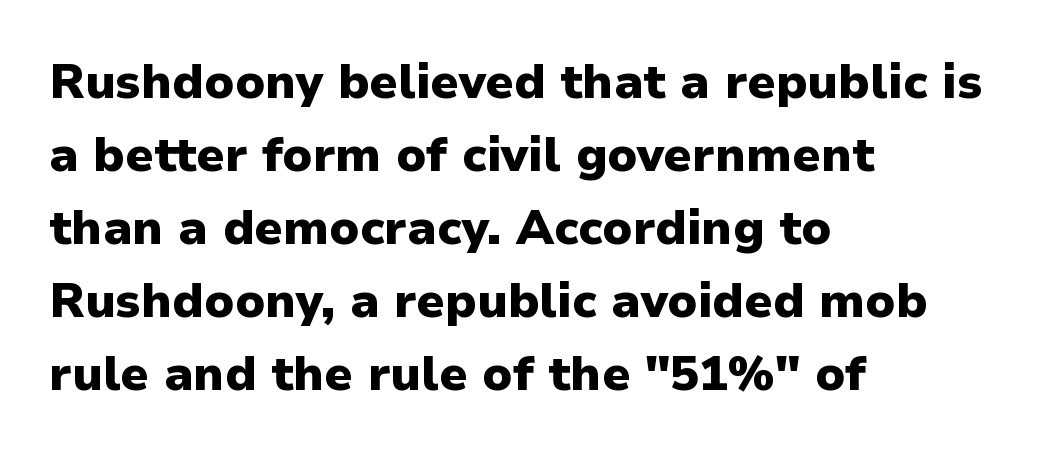
Q: Is the text bold? A: Yes.
Q: Is the text italic (slanted)? A: No, it is upright.
Q: Is the typeface a serif or a sans-serif typeface? A: Sans-serif.
Q: Is the text underlined? A: No.
Q: How is the paragraph aligned? A: Left-aligned.
Q: Is the spacing between letters normal or unusually wide? A: Normal.
Q: Is the spacing between lines tight, normal or loose? A: Normal.
Q: Width (condensed, normal, or wide)? A: Normal.
Q: Stroke contrast? A: Low.
Q: x-height? A: Medium.
Q: Monospaced? A: No.
